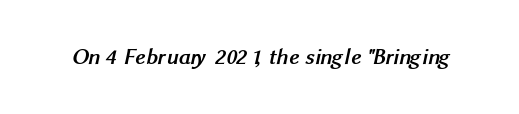
{"bold": "yes", "underline": "no", "letter_spacing": "normal", "letter_spacing_em": 0.0, "glyph_px": 23}
